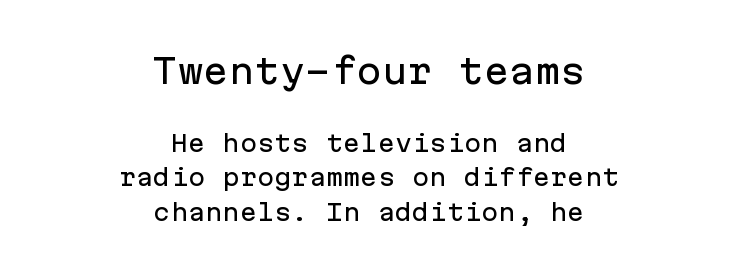
{"serif": "no", "italic": "no", "width": "normal", "stroke_contrast": "low", "x_height": "medium", "monospaced": "yes", "underline": "no", "align": "center", "line_spacing": "normal", "line_spacing_ratio": 1.51, "letter_spacing": "normal", "letter_spacing_em": 0.0, "larger_block": "first", "size_ratio": 1.48, "glyph_px": 34}
